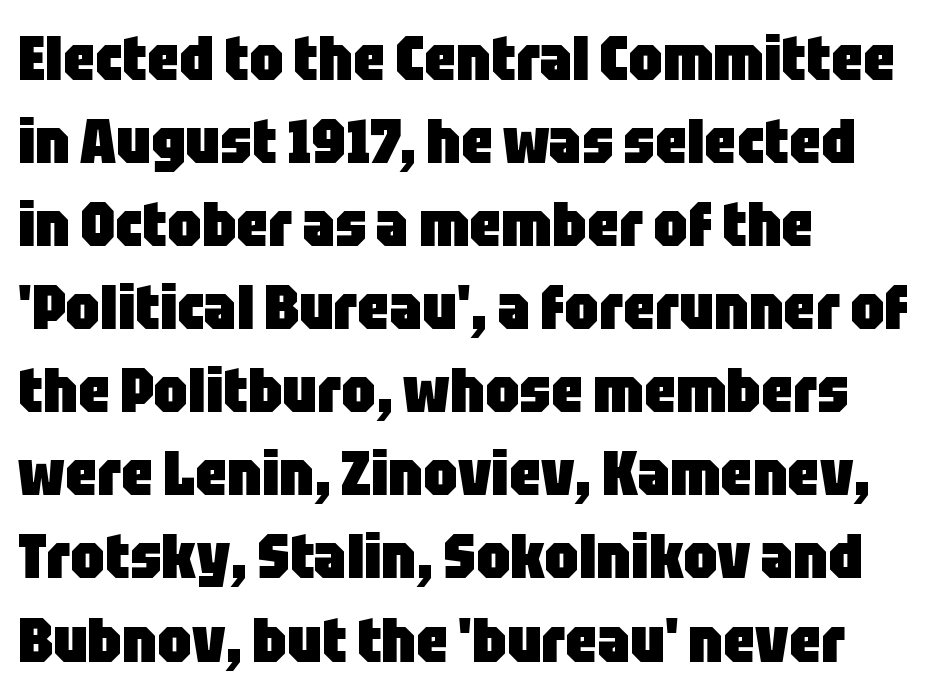
Q: Is the text bold? A: Yes.
Q: Is the text italic (slanted)? A: No, it is upright.
Q: Is the typeface a serif or a sans-serif typeface? A: Sans-serif.
Q: Is the text underlined? A: No.
Q: How is the paragraph aligned? A: Left-aligned.
Q: Is the spacing between letters normal or unusually wide? A: Normal.
Q: Is the spacing between lines tight, normal or loose? A: Normal.
Q: Width (condensed, normal, or wide)? A: Condensed.
Q: Stroke contrast? A: Low.
Q: x-height? A: Large.
Q: Monospaced? A: No.
